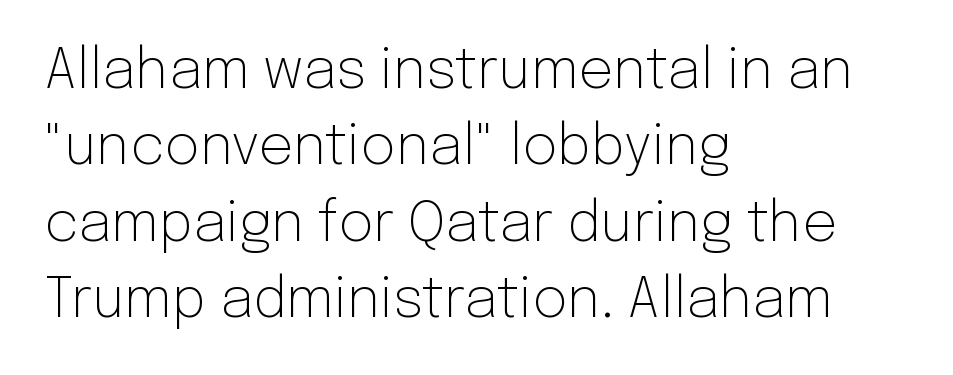
Each word holds together tightly as a unit, with standard inter-letter gaps. The specimen omits any rule beneath the text block's lines. Observe the absence of serifs on each vertical stroke in this sample. Vertical strokes here are truly vertical. The text block is weighted toward the left margin, trailing off unevenly rightward. If you measured baseline to baseline, you'd find a middling distance.
